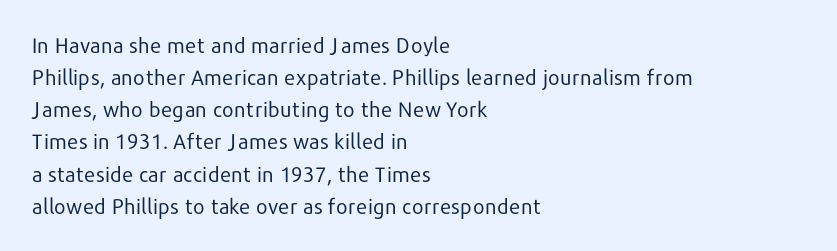
The image shows 21 px text type, upright; set left-aligned, normal line spacing (1.53x), normal letter spacing, not underlined.
